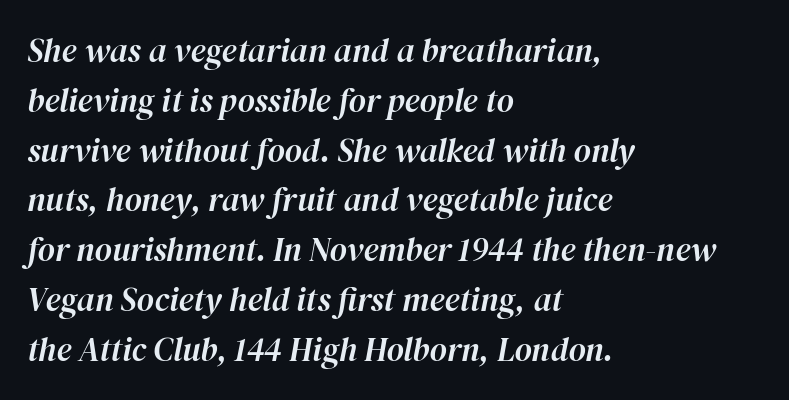
{"italic": "yes", "lean": "right", "slant_degrees": 12, "width": "normal", "stroke_contrast": "high", "x_height": "medium", "monospaced": "no", "underline": "no", "align": "left", "line_spacing": "normal", "line_spacing_ratio": 1.51, "letter_spacing": "normal", "letter_spacing_em": 0.0, "glyph_px": 33}
